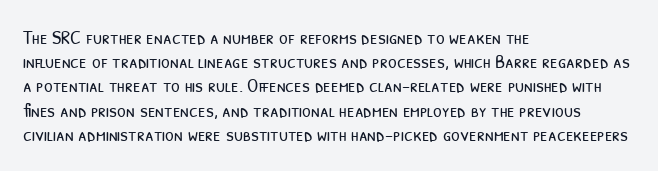
The image shows 20 px text type; set left-aligned, line spacing 1.21x, normal letter spacing, not underlined.
